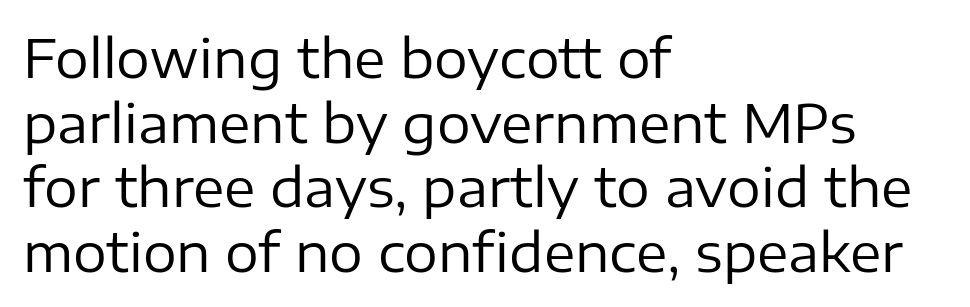
Ordinary non-slanted type is in use. The text was rendered using a sans face with plain stroke endings. The words here are not underlined. Caption: standard tracking, unaltered.
